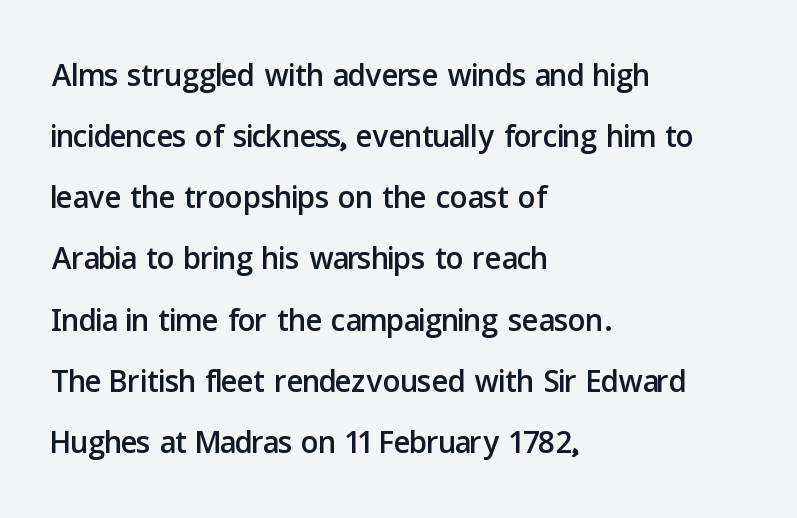
Q: Is the text italic (slanted)? A: No, it is upright.
Q: Is the typeface a serif or a sans-serif typeface? A: Sans-serif.
Q: Is the text underlined? A: No.
Q: How is the paragraph aligned? A: Left-aligned.
Q: Is the spacing between letters normal or unusually wide? A: Normal.
Q: Is the spacing between lines tight, normal or loose? A: Normal.
Q: Width (condensed, normal, or wide)? A: Normal.
Q: Stroke contrast? A: Low.
Q: x-height? A: Medium.
Q: Monospaced? A: No.
